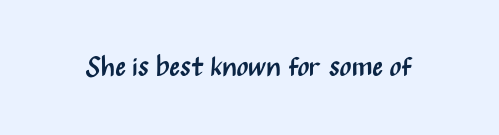
The image shows 28 px regular-weight, condensed sans-serif type, upright; set normal letter spacing, not underlined; medium stroke contrast and a medium x-height.
